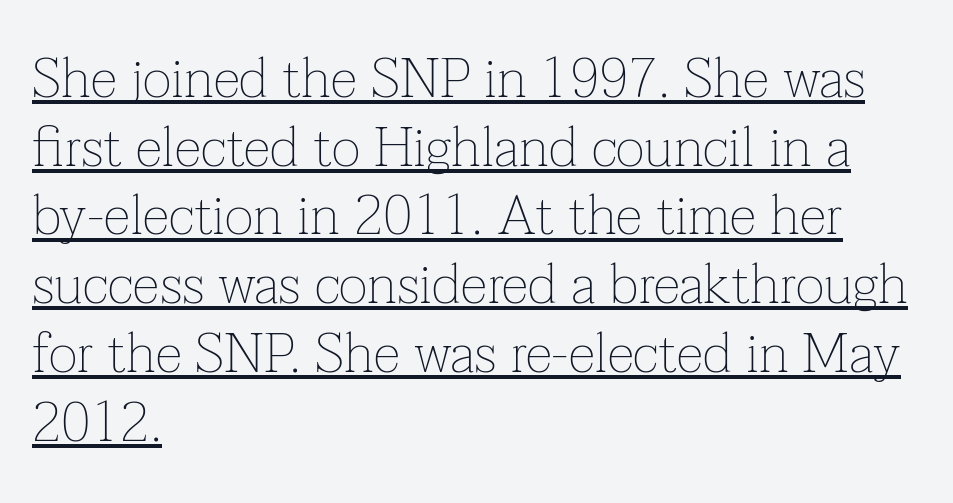
The image shows 55 px thin serif type, upright; set left-aligned, normal line spacing (1.25x), normal letter spacing, underlined; low stroke contrast and a medium x-height.
